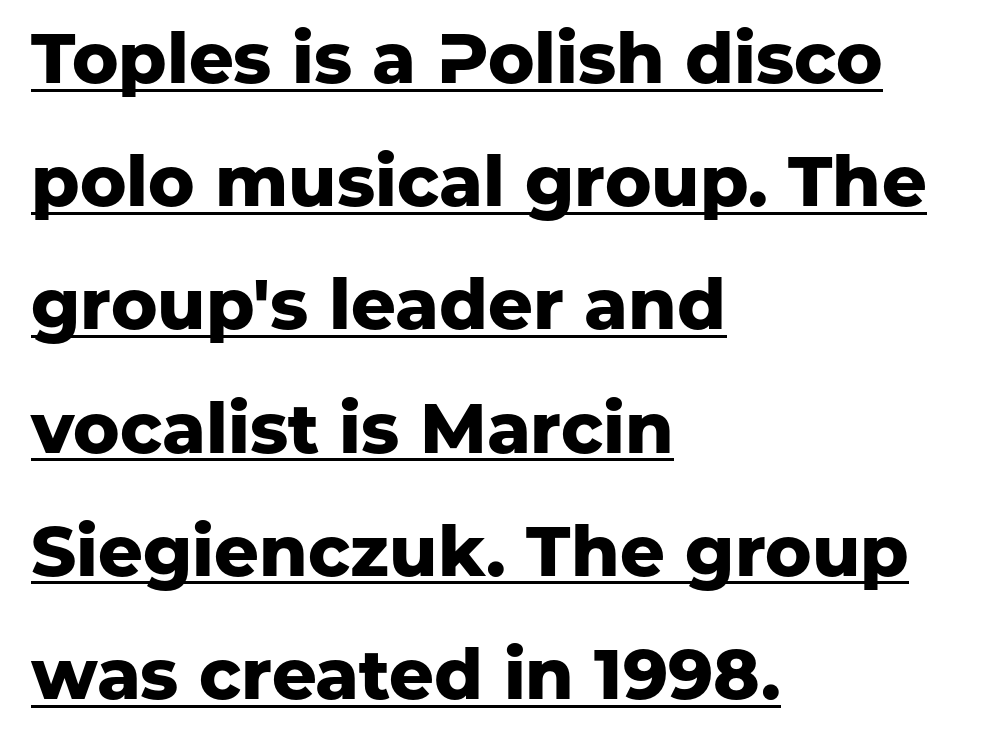
The letters advance in unequal steps, a hallmark of proportional type. Designer's note — italics off, roman on. These lines carry a lot of weight — the face is fully bold. The specimen includes a rule beneath the text block's lines.
